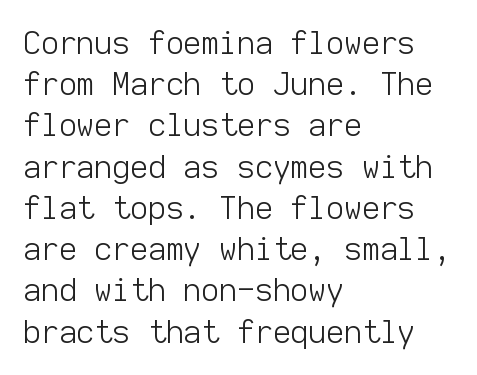
Successive baselines arrive at the customary interval. Tracking value appears to be zero — textbook default spacing. Each letter, wide or thin by design, is forced into the same width here. Line starts are locked; line ends wander. If you drew a line through each stem, it would be perfectly vertical.
